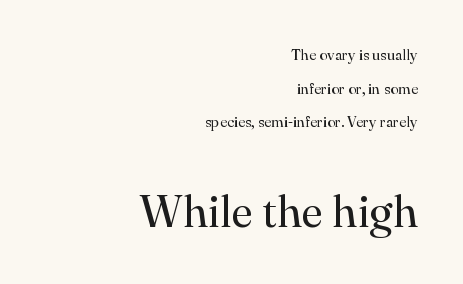
Q: Is the text bold? A: No.
Q: Is the text italic (slanted)? A: No, it is upright.
Q: Is the typeface a serif or a sans-serif typeface? A: Serif.
Q: Is the text underlined? A: No.
Q: How is the paragraph aligned? A: Right-aligned.
Q: Is the spacing between letters normal or unusually wide? A: Normal.
Q: Is the spacing between lines tight, normal or loose? A: Loose.
Q: Which block of text is set in a larger size, the first (top) or the second (bottom)? A: The second (bottom) one.
Q: Width (condensed, normal, or wide)? A: Normal.
Q: Stroke contrast? A: High.
Q: x-height? A: Small.
Q: Monospaced? A: No.
